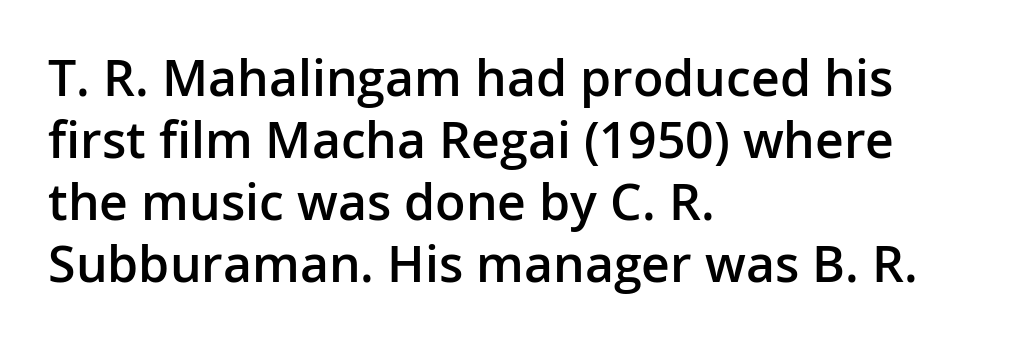
Q: Is the text bold? A: Semi-bold.
Q: Is the text italic (slanted)? A: No, it is upright.
Q: Is the typeface a serif or a sans-serif typeface? A: Sans-serif.
Q: Is the text underlined? A: No.
Q: How is the paragraph aligned? A: Left-aligned.
Q: Is the spacing between letters normal or unusually wide? A: Normal.
Q: Width (condensed, normal, or wide)? A: Normal.
Q: Stroke contrast? A: Low.
Q: x-height? A: Medium.
Q: Monospaced? A: No.
